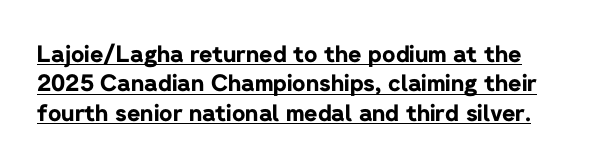
Q: Is the text bold? A: Yes.
Q: Is the text italic (slanted)? A: No, it is upright.
Q: Is the text underlined? A: Yes.
Q: Is the spacing between letters normal or unusually wide? A: Normal.
Q: Is the spacing between lines tight, normal or loose? A: Normal.
